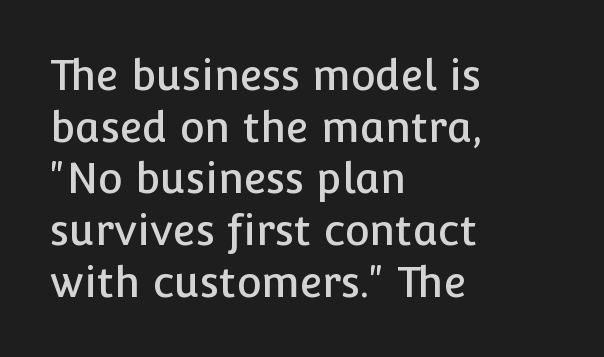
The image shows 42 px sans-serif type, upright; set left-aligned, line spacing 1.23x, normal letter spacing, not underlined; low stroke contrast and a medium x-height.
